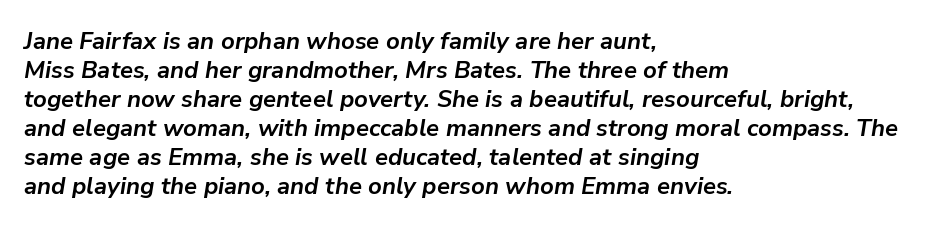
{"italic": "yes", "lean": "right", "slant_degrees": 9, "bold": "yes", "underline": "no", "align": "left", "line_spacing_ratio": 1.21, "letter_spacing": "normal", "letter_spacing_em": 0.0, "glyph_px": 24}
